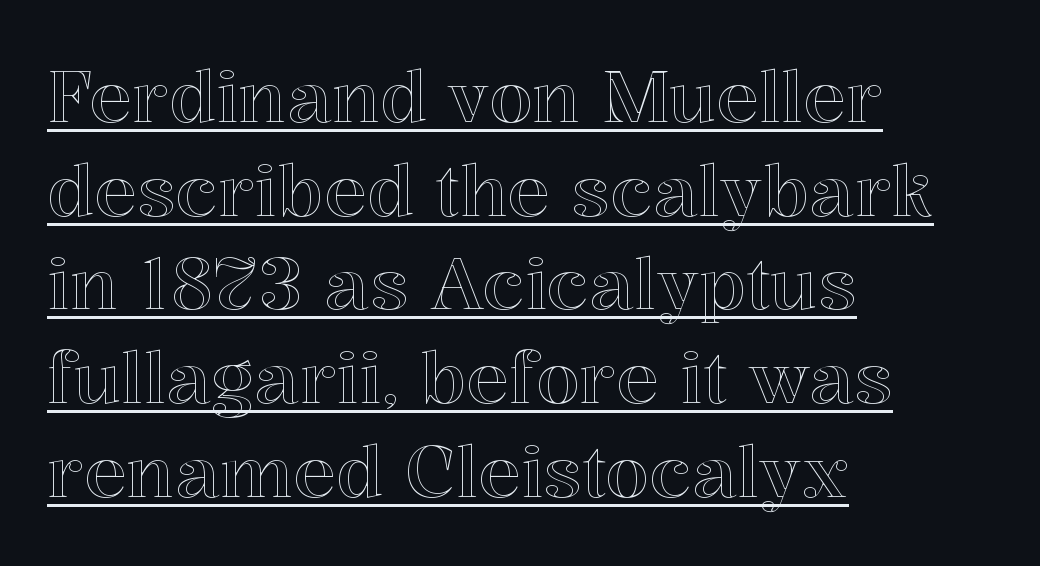
Q: Is the text italic (slanted)? A: No, it is upright.
Q: Is the text underlined? A: Yes.
Q: How is the paragraph aligned? A: Left-aligned.
Q: Is the spacing between letters normal or unusually wide? A: Normal.
Q: Is the spacing between lines tight, normal or loose? A: Normal.
Q: Width (condensed, normal, or wide)? A: Normal.
Q: x-height? A: Medium.
Q: Monospaced? A: No.
